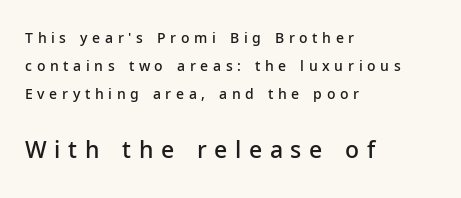
The image shows 23 px text type, upright; set left-aligned, loose line spacing (2.01x), unusually wide letter spacing (+0.33 em), not underlined; the second (bottom) block is 1.64x larger.
